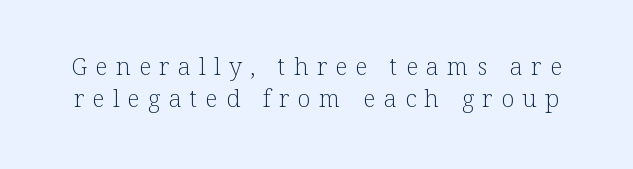
{"italic": "no", "bold": "no", "underline": "no", "line_spacing": "normal", "line_spacing_ratio": 1.32, "letter_spacing": "wide", "letter_spacing_em": 0.35, "glyph_px": 24}
